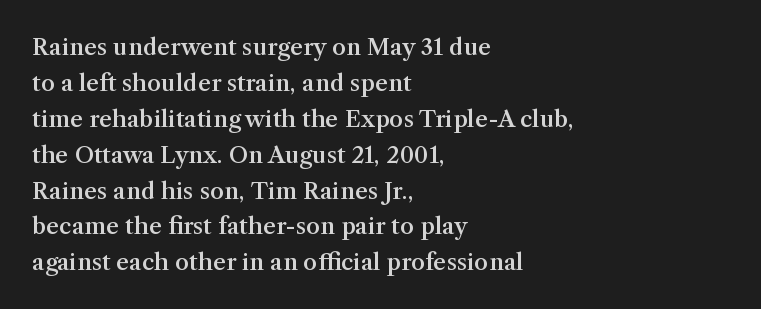
Visually the block forms a straight wall on the left and a jagged coastline on the right. Bold? Not quite — semibold, heavier than regular but stopping short. Horizontal bands of white between lines are of average thickness. Inter-character spacing is left at the font's built-in metrics.
